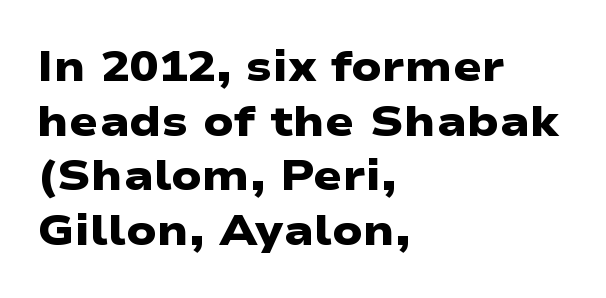
{"serif": "no", "bold": "yes", "weight": "heavy", "width": "wide", "stroke_contrast": "low", "x_height": "medium", "monospaced": "no", "underline": "no", "align": "left", "line_spacing": "normal", "line_spacing_ratio": 1.27, "letter_spacing": "normal", "letter_spacing_em": 0.0, "glyph_px": 43}
